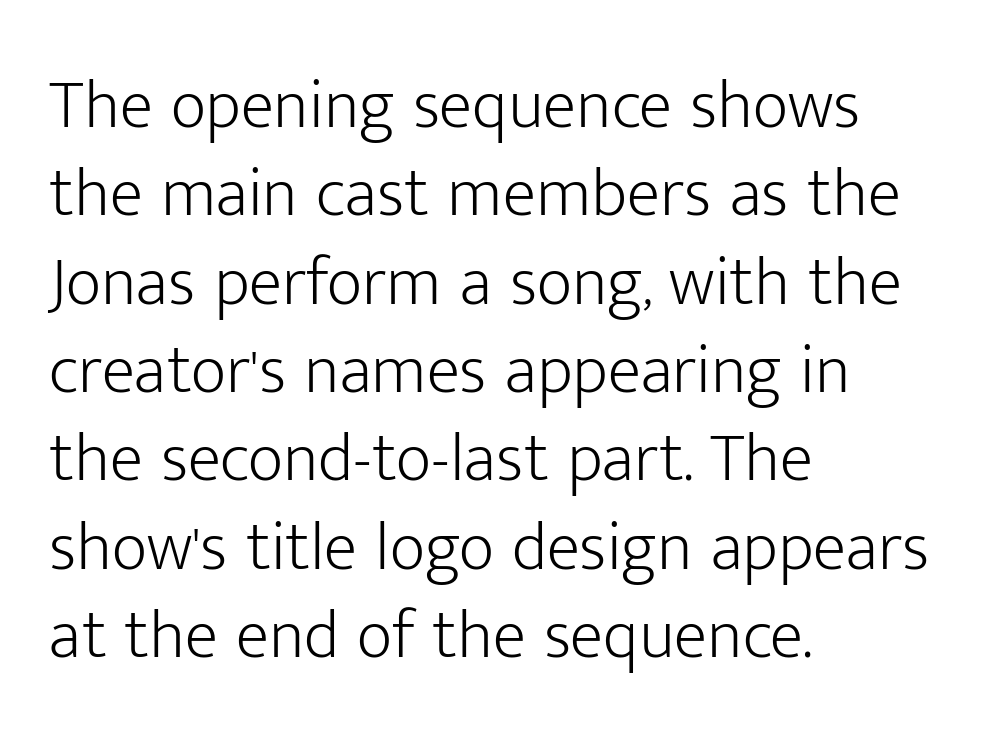
Q: Is the text bold? A: No.
Q: Is the text italic (slanted)? A: No, it is upright.
Q: Is the typeface a serif or a sans-serif typeface? A: Sans-serif.
Q: Is the text underlined? A: No.
Q: How is the paragraph aligned? A: Left-aligned.
Q: Is the spacing between letters normal or unusually wide? A: Normal.
Q: Is the spacing between lines tight, normal or loose? A: Normal.
Q: Width (condensed, normal, or wide)? A: Normal.
Q: Stroke contrast? A: Low.
Q: x-height? A: Medium.
Q: Monospaced? A: No.
